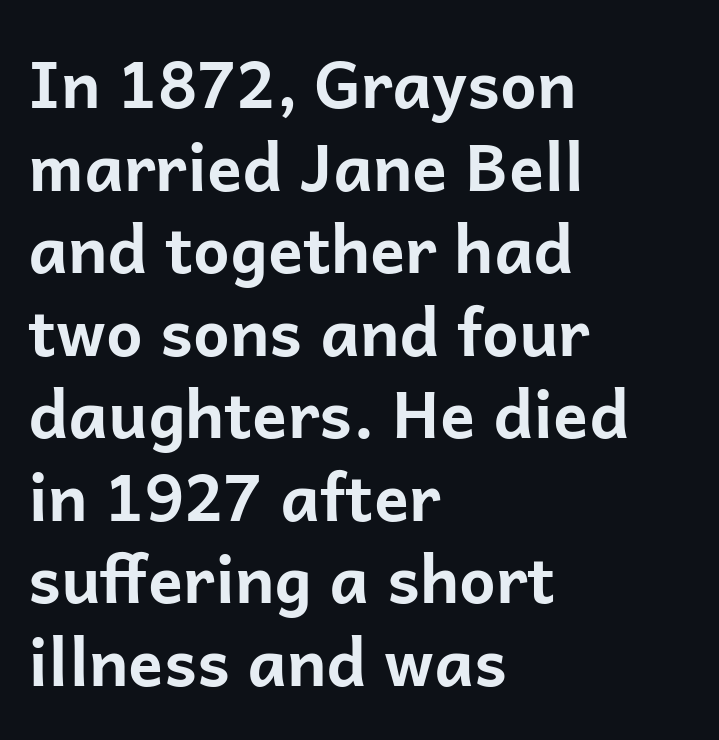
The image shows 65 px bold sans-serif type, upright; set left-aligned, normal line spacing (1.27x), normal letter spacing, not underlined; low stroke contrast and a medium x-height.
